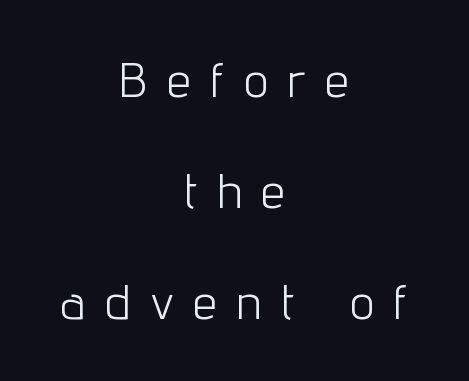
{"serif": "no", "italic": "no", "bold": "no", "weight": "light", "width": "condensed", "stroke_contrast": "low", "x_height": "medium", "monospaced": "no", "underline": "no", "align": "center", "line_spacing": "loose", "line_spacing_ratio": 2.31, "letter_spacing": "wide", "letter_spacing_em": 0.43, "glyph_px": 48}
